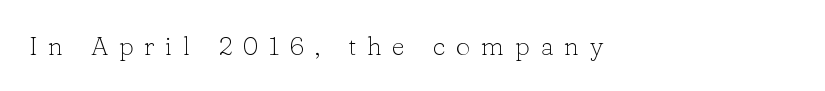
The image shows 26 px text type, upright; set left-aligned, unusually wide letter spacing (+0.41 em), not underlined.
